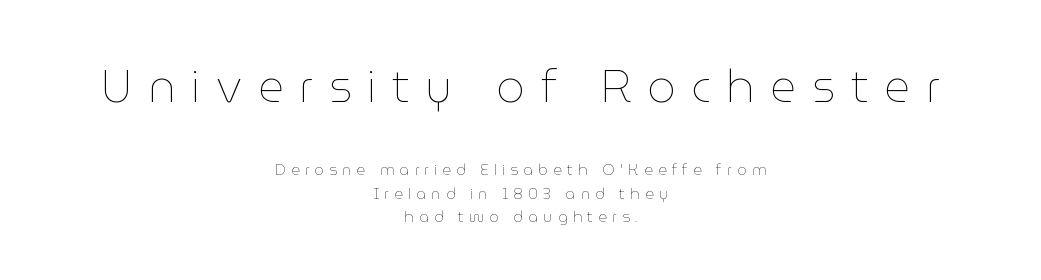
Q: Is the text bold? A: No.
Q: Is the text italic (slanted)? A: No, it is upright.
Q: Is the text underlined? A: No.
Q: How is the paragraph aligned? A: Centered.
Q: Is the spacing between letters normal or unusually wide? A: Unusually wide.
Q: Is the spacing between lines tight, normal or loose? A: Normal.
Q: Which block of text is set in a larger size, the first (top) or the second (bottom)? A: The first (top) one.
Q: Width (condensed, normal, or wide)? A: Normal.
Q: Stroke contrast? A: Low.
Q: x-height? A: Medium.
Q: Monospaced? A: No.
